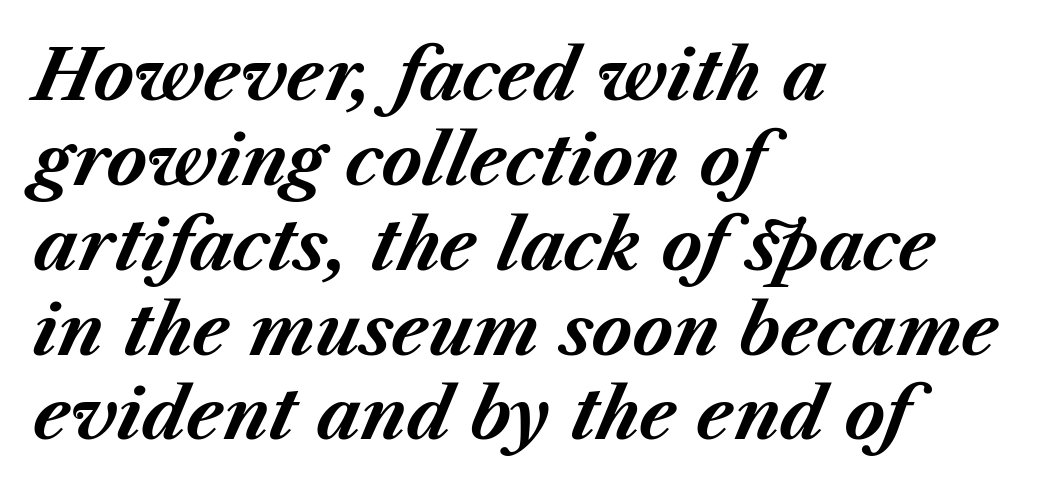
{"italic": "yes", "lean": "right", "slant_degrees": 23, "bold": "yes", "weight": "bold", "width": "normal", "stroke_contrast": "medium", "x_height": "medium", "monospaced": "no", "underline": "no", "align": "left", "line_spacing_ratio": 1.23, "letter_spacing": "normal", "letter_spacing_em": 0.0, "glyph_px": 69}
